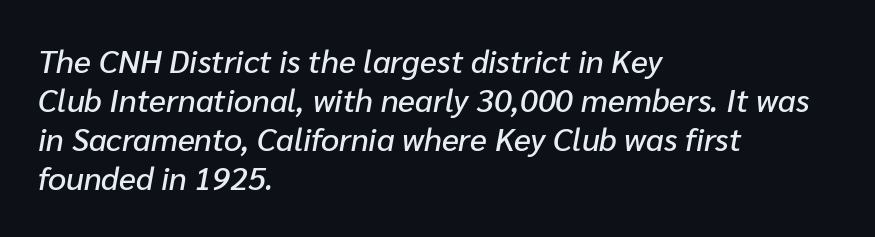
A clean baseline with only descenders dipping below it. Varying glyph widths throughout — classic text-font behaviour. Default kerning and tracking; the words read as compact shapes. This sample uses an oblique cut, with every glyph tilted off the vertical. The text block is weighted toward the left margin, trailing off unevenly rightward.
